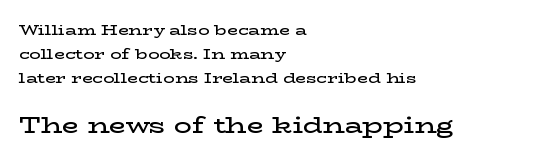
Q: Is the text bold? A: Semi-bold.
Q: Is the text italic (slanted)? A: No, it is upright.
Q: Is the text underlined? A: No.
Q: How is the paragraph aligned? A: Left-aligned.
Q: Is the spacing between letters normal or unusually wide? A: Normal.
Q: Which block of text is set in a larger size, the first (top) or the second (bottom)? A: The second (bottom) one.
